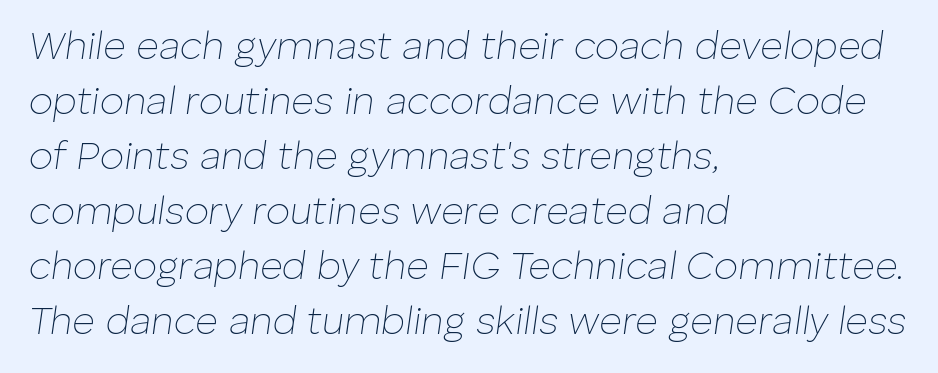
The image shows 39 px thin type, italic (leaning right); set left-aligned, normal line spacing (1.41x), normal letter spacing, not underlined; low stroke contrast and a medium x-height.
